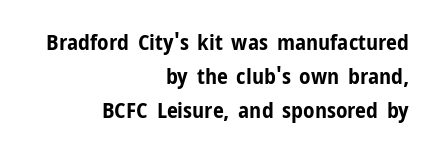
{"italic": "no", "bold": "yes", "underline": "no", "align": "right", "line_spacing": "normal", "line_spacing_ratio": 1.55, "letter_spacing": "normal", "letter_spacing_em": 0.0, "glyph_px": 22}
